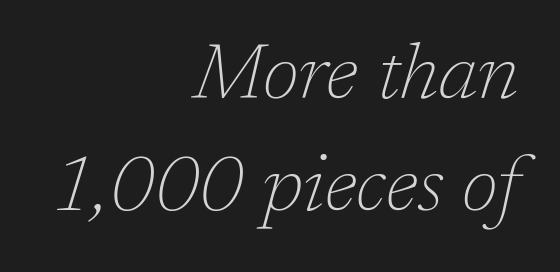
{"serif": "yes", "italic": "yes", "lean": "right", "slant_degrees": 17, "bold": "no", "weight": "thin", "width": "normal", "stroke_contrast": "low", "x_height": "medium", "monospaced": "no", "underline": "no", "align": "right", "line_spacing": "normal", "line_spacing_ratio": 1.45, "letter_spacing": "normal", "letter_spacing_em": 0.0, "glyph_px": 77}
